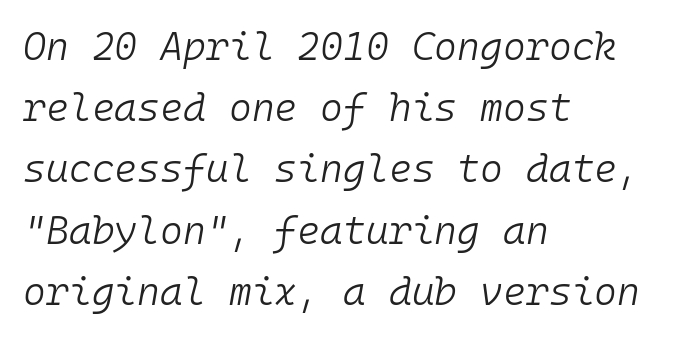
The image shows 39 px light type, italic (leaning right), monospaced; set left-aligned, normal line spacing (1.57x), normal letter spacing, not underlined; low stroke contrast and a medium x-height.
